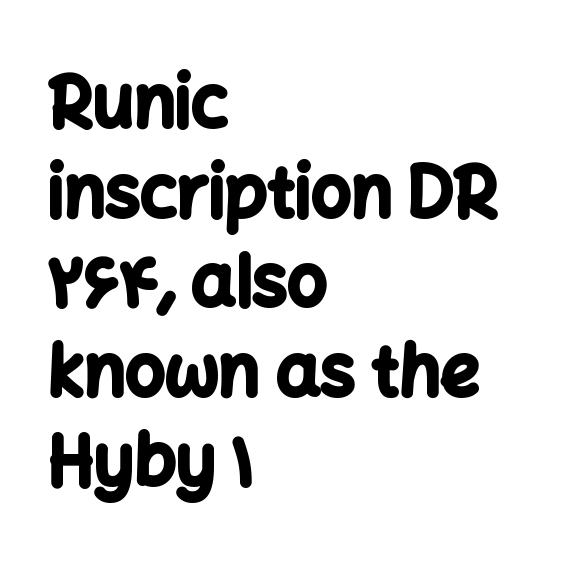
The image shows 70 px bold sans-serif type, upright; set left-aligned, normal line spacing (1.28x), normal letter spacing, not underlined; low stroke contrast and a medium x-height.
